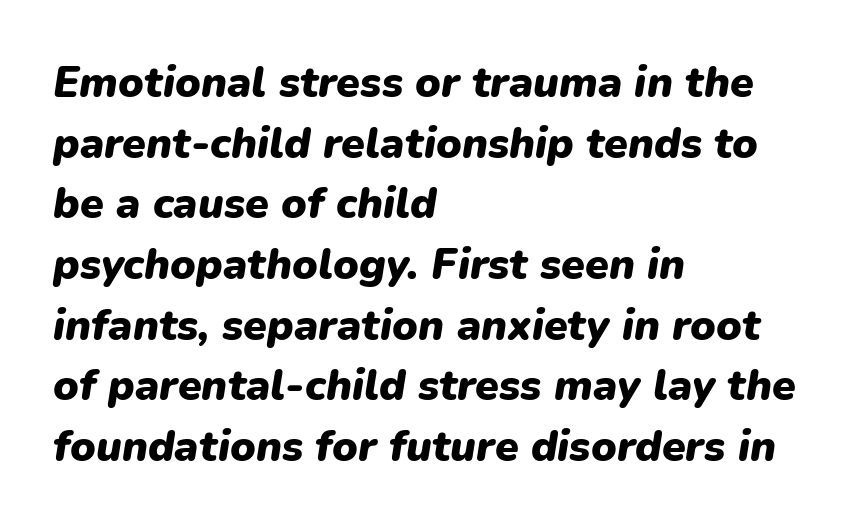
Q: Is the text bold? A: Yes.
Q: Is the text italic (slanted)? A: Yes, it leans right by about 9 degrees.
Q: Is the text underlined? A: No.
Q: How is the paragraph aligned? A: Left-aligned.
Q: Is the spacing between letters normal or unusually wide? A: Normal.
Q: Is the spacing between lines tight, normal or loose? A: Normal.
Q: Width (condensed, normal, or wide)? A: Normal.
Q: Stroke contrast? A: Low.
Q: x-height? A: Medium.
Q: Monospaced? A: No.
